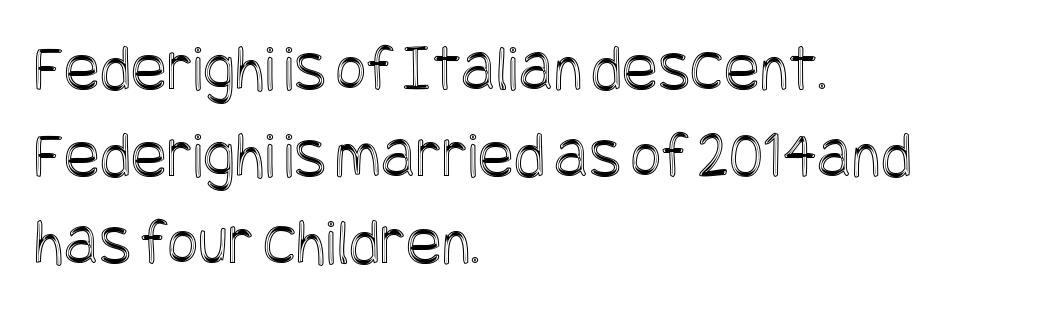
The image shows 67 px condensed type, upright; set left-aligned, normal line spacing (1.3x), normal letter spacing, not underlined; a large x-height.
